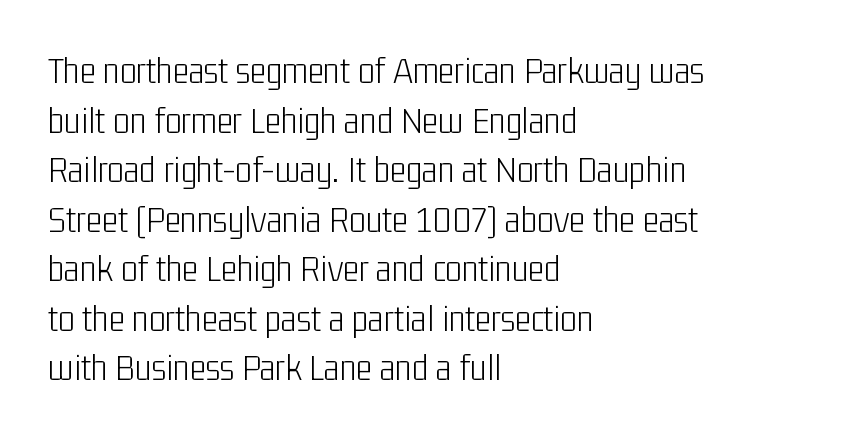
The image shows 39 px light, condensed sans-serif type, upright; set left-aligned, normal line spacing (1.27x), normal letter spacing, not underlined; low stroke contrast and a medium x-height.
